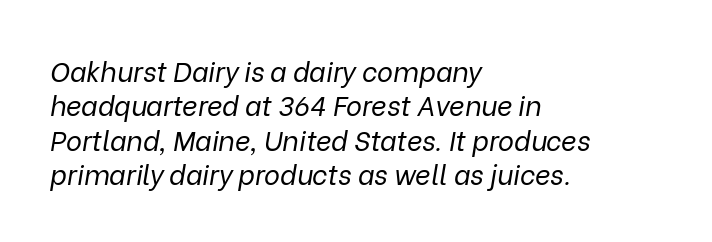
{"italic": "yes", "lean": "right", "slant_degrees": 9, "bold": "no", "underline": "no", "align": "left", "line_spacing": "normal", "line_spacing_ratio": 1.27, "letter_spacing": "normal", "letter_spacing_em": 0.0, "glyph_px": 27}
